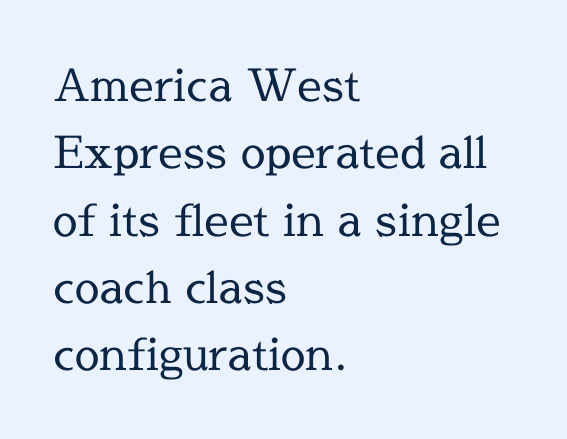
Style check: upright. Honestly, there is no underline to notice here at all. A light-to-regular cut is what we see here. In terms of letterform style, serifs are clearly present. The typesetter chose a ragged-right arrangement here. You could call the tracking neutral — neither tight nor loose.
